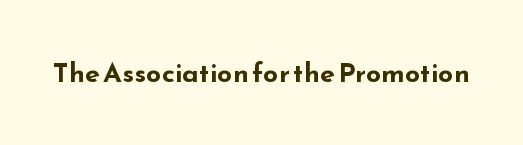
What stands out about the letter spacing? Nothing — it is the standard amount. No italicization has been applied; the sample stays upright. The gap between lines stays unmarked. Thick stems and heavy bowls — unmistakably bold.
